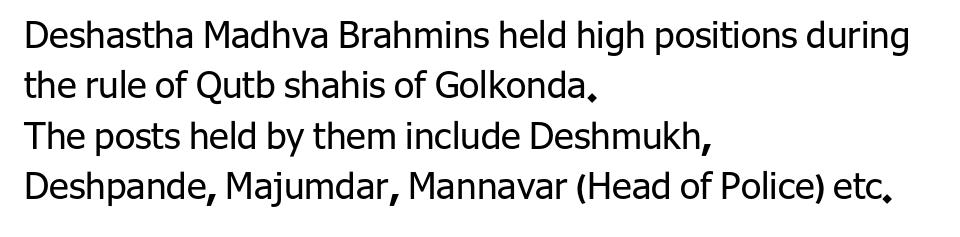
Inter-character spacing is left at the font's built-in metrics. Note: no serifs on the glyphs. Unbolded letterforms with no extra heft. The rendering uses natural spacing where letterforms have individual widths.
